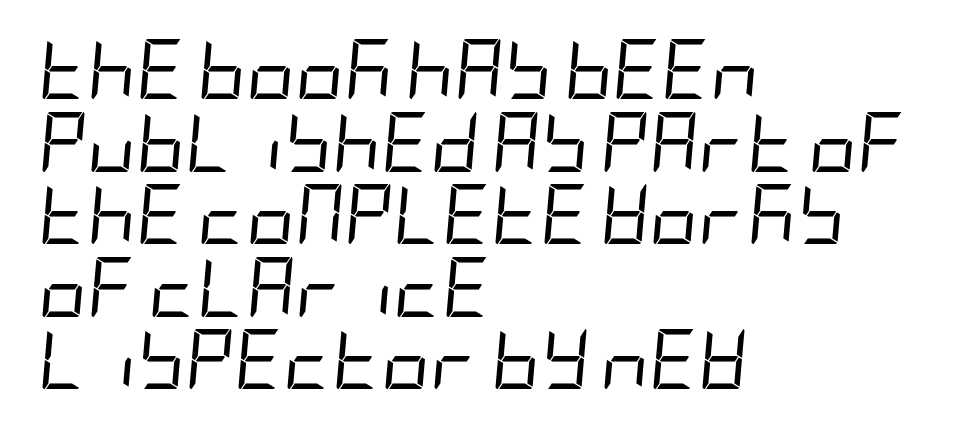
Q: Is the text bold? A: No.
Q: Is the text italic (slanted)? A: Yes, it leans right by about 5 degrees.
Q: Is the text underlined? A: No.
Q: How is the paragraph aligned? A: Left-aligned.
Q: Is the spacing between letters normal or unusually wide? A: Normal.
Q: Width (condensed, normal, or wide)? A: Condensed.
Q: Stroke contrast? A: Low.
Q: x-height? A: Large.
